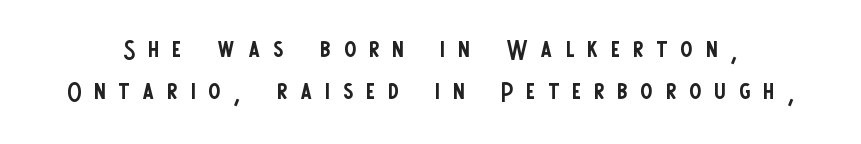
Q: Is the text bold? A: No.
Q: Is the text italic (slanted)? A: No, it is upright.
Q: Is the typeface a serif or a sans-serif typeface? A: Sans-serif.
Q: Is the text underlined? A: No.
Q: Is the spacing between letters normal or unusually wide? A: Unusually wide.
Q: Width (condensed, normal, or wide)? A: Condensed.
Q: Stroke contrast? A: Low.
Q: x-height? A: Large.
Q: Monospaced? A: No.
